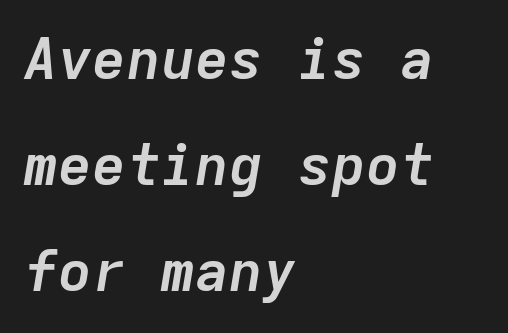
The image shows 57 px semibold type, italic (leaning right), monospaced; set left-aligned, line spacing 1.86x, normal letter spacing, not underlined; low stroke contrast and a medium x-height.
